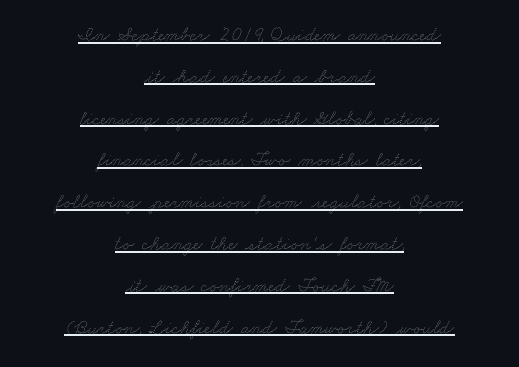
You could fit nearly another row in the gap between these rows. Letters have the restrained weight of plain body copy at most. Glyph-to-glyph distance matches everyday printed text. The passage is arranged like a title page — every line centered.
